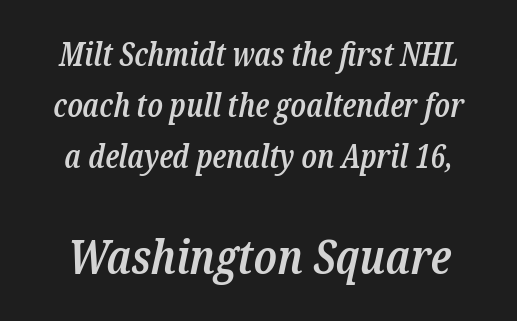
{"serif": "yes", "italic": "yes", "lean": "right", "slant_degrees": 12, "bold": "semi", "weight": "semibold", "width": "condensed", "stroke_contrast": "low", "x_height": "medium", "monospaced": "no", "underline": "no", "line_spacing": "normal", "line_spacing_ratio": 1.59, "letter_spacing": "normal", "letter_spacing_em": 0.0, "larger_block": "second", "size_ratio": 1.5, "glyph_px": 48}
